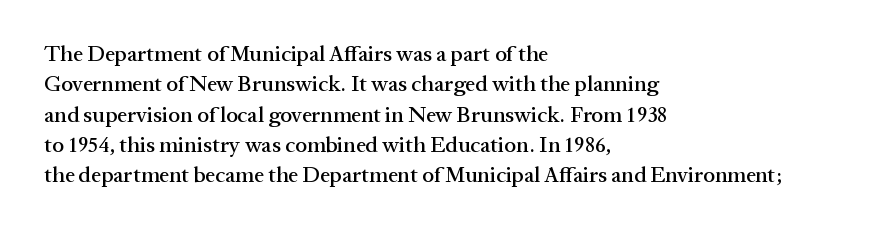
Descenders are the only things crossing below the line. The paragraph has a hard left edge and a soft right edge. Nothing unusual about the tracking: characters are spaced as the font intends. Vertically, the passage feels balanced, rows spaced as you'd expect. If you drew a line through each stem, it would be perfectly vertical.
